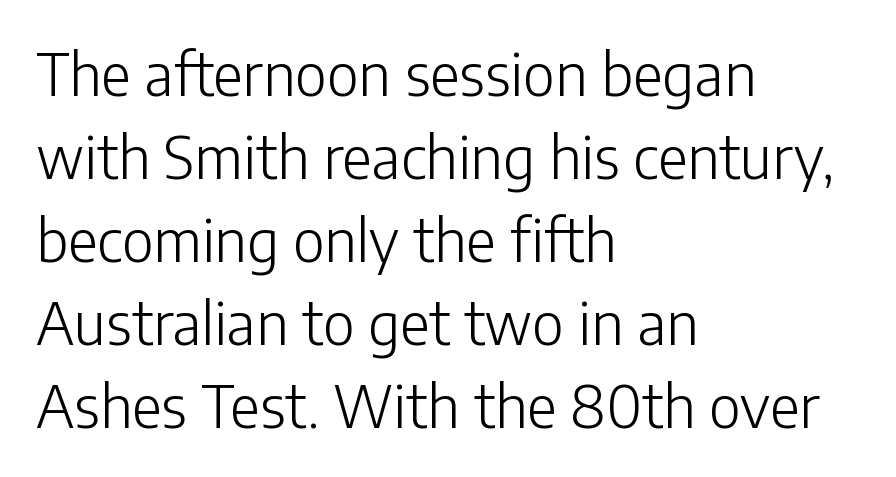
The image shows 58 px light sans-serif type, upright; set left-aligned, normal line spacing (1.43x), normal letter spacing, not underlined; low stroke contrast and a medium x-height.
